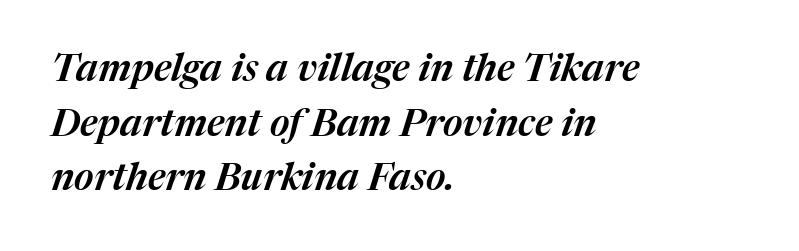
Q: Is the text italic (slanted)? A: Yes, it leans right by about 17 degrees.
Q: Is the text underlined? A: No.
Q: How is the paragraph aligned? A: Left-aligned.
Q: Is the spacing between letters normal or unusually wide? A: Normal.
Q: Is the spacing between lines tight, normal or loose? A: Normal.
Q: Width (condensed, normal, or wide)? A: Normal.
Q: Stroke contrast? A: Medium.
Q: x-height? A: Medium.
Q: Monospaced? A: No.
